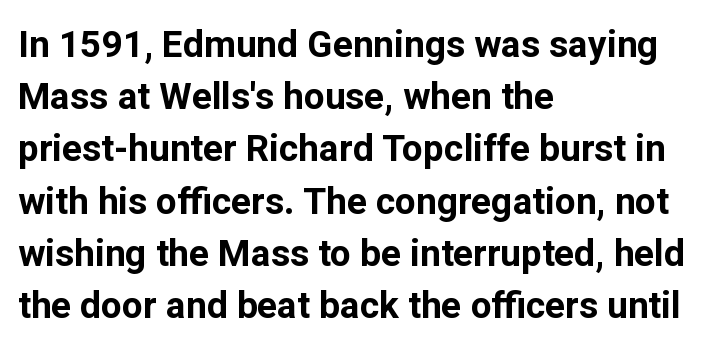
{"serif": "no", "italic": "no", "bold": "yes", "weight": "bold", "width": "normal", "stroke_contrast": "low", "x_height": "medium", "monospaced": "no", "underline": "no", "align": "left", "line_spacing": "normal", "line_spacing_ratio": 1.41, "letter_spacing": "normal", "letter_spacing_em": 0.0, "glyph_px": 37}
